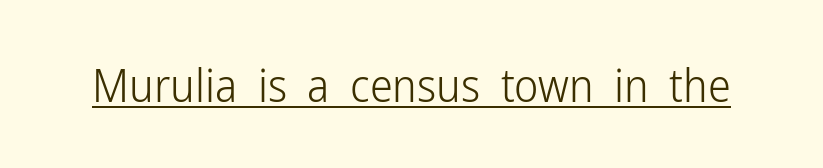
The image shows 46 px light, condensed sans-serif type, upright; set normal letter spacing, underlined; low stroke contrast and a medium x-height.
